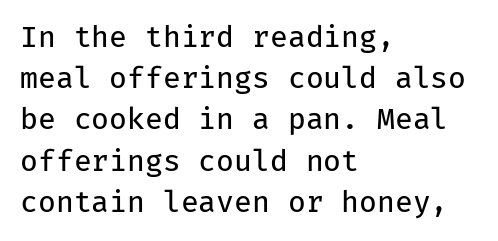
Heaviness? Minimal to ordinary, like unemphasized prose. The vertical gap from one line to the next is medium. The setting favours the left margin, as ordinary paragraphs usually do. No feet cap the strokes, marking this as sans-serif type.
